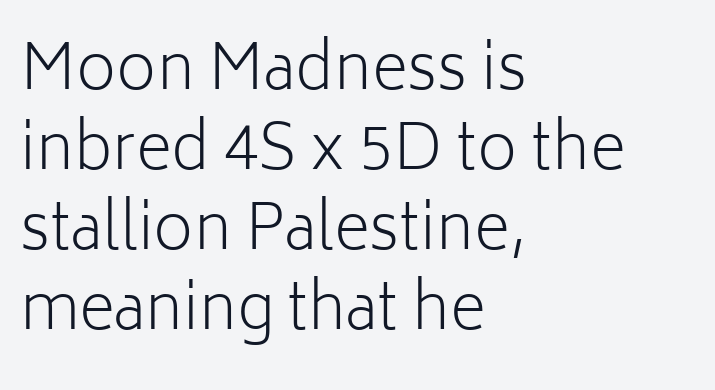
The image shows 62 px light sans-serif type, upright; set left-aligned, normal line spacing (1.29x), normal letter spacing, not underlined; low stroke contrast and a medium x-height.
